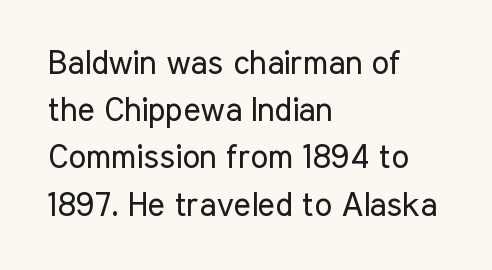
{"serif": "no", "italic": "no", "bold": "no", "weight": "regular", "width": "condensed", "stroke_contrast": "low", "x_height": "medium", "monospaced": "no", "underline": "no", "align": "left", "line_spacing": "normal", "line_spacing_ratio": 1.43, "letter_spacing": "normal", "letter_spacing_em": 0.0, "glyph_px": 33}
